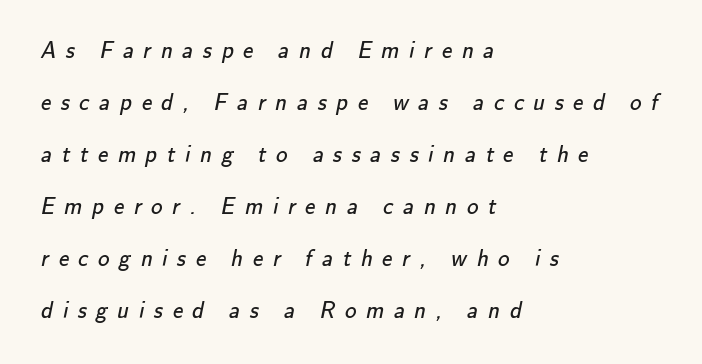
Q: Is the text bold? A: No.
Q: Is the text underlined? A: No.
Q: How is the paragraph aligned? A: Left-aligned.
Q: Is the spacing between letters normal or unusually wide? A: Unusually wide.
Q: Is the spacing between lines tight, normal or loose? A: Loose.
